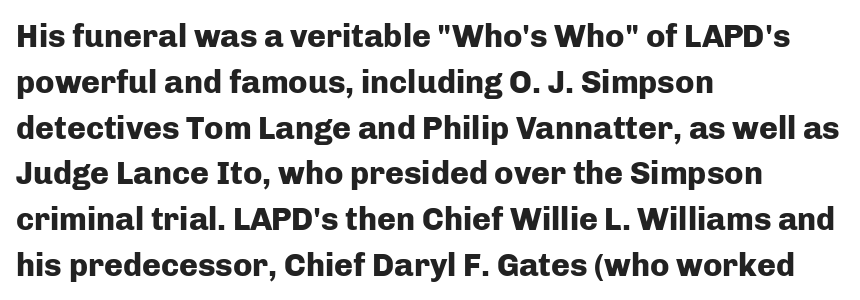
The horizontal fit of the characters is conventional and even. The passage shown is not underscored anywhere. Notice how the stems are strictly vertical — no italics here. Are there feet on the stems? There aren't — it's a sans. Heavy, bold letterforms.
